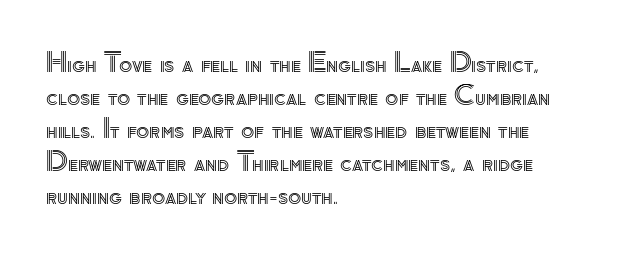
{"italic": "no", "underline": "no", "align": "left", "line_spacing_ratio": 1.22, "letter_spacing": "normal", "letter_spacing_em": 0.0, "glyph_px": 27}
